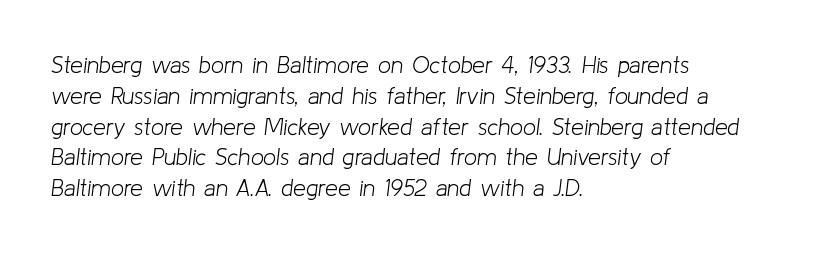
{"italic": "yes", "lean": "right", "slant_degrees": 8, "bold": "no", "underline": "no", "align": "left", "line_spacing": "normal", "line_spacing_ratio": 1.34, "letter_spacing": "normal", "letter_spacing_em": 0.0, "glyph_px": 23}
